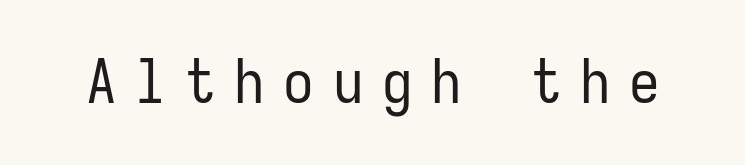
The image shows 61 px regular-weight, condensed sans-serif type, upright, monospaced; set unusually wide letter spacing (+0.31 em), not underlined; low stroke contrast and a medium x-height.
